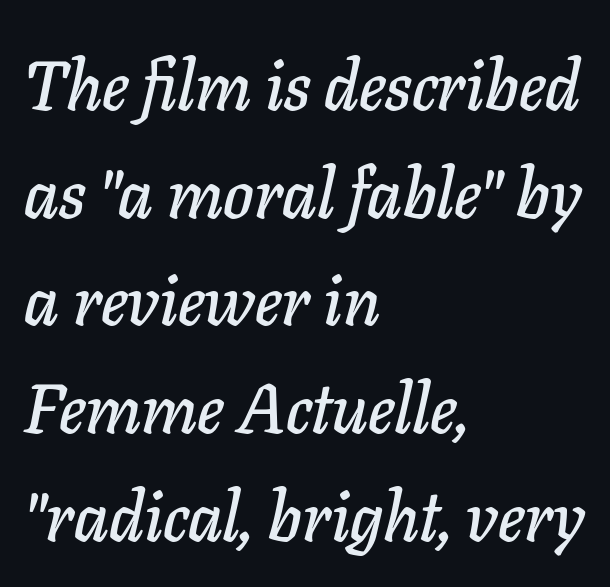
When letters slant like this, we call the style italic. Here the designer chose a conventional face with non-uniform glyph widths. What's the leading like? Ordinary, nothing unusual. Underlining? Definitely not there. Does the copy run flush right? No — it runs flush left. Each word holds together tightly as a unit, with standard inter-letter gaps.
